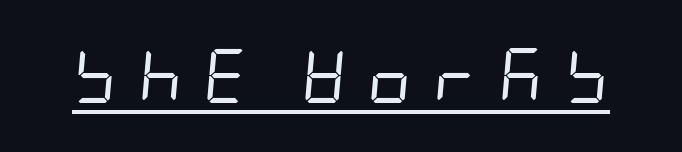
{"italic": "yes", "lean": "right", "slant_degrees": 5, "bold": "no", "weight": "regular", "width": "condensed", "stroke_contrast": "low", "x_height": "large", "underline": "yes", "letter_spacing": "wide", "letter_spacing_em": 0.4, "glyph_px": 54}
